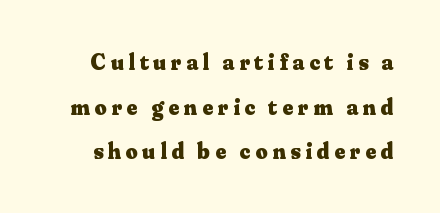
The image shows 23 px bold type, upright; set loose line spacing (1.94x), unusually wide letter spacing (+0.21 em), not underlined.
